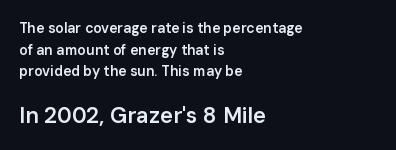
Q: Is the text bold? A: Semi-bold.
Q: Is the text italic (slanted)? A: No, it is upright.
Q: Is the text underlined? A: No.
Q: How is the paragraph aligned? A: Left-aligned.
Q: Is the spacing between letters normal or unusually wide? A: Normal.
Q: Is the spacing between lines tight, normal or loose? A: Normal.
Q: Which block of text is set in a larger size, the first (top) or the second (bottom)? A: The second (bottom) one.
